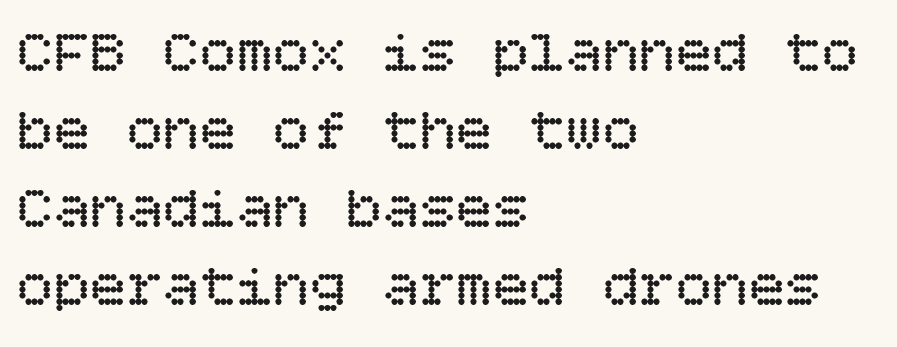
{"italic": "no", "bold": "no", "weight": "regular", "width": "normal", "stroke_contrast": "low", "x_height": "large", "underline": "no", "align": "left", "line_spacing": "normal", "line_spacing_ratio": 1.28, "letter_spacing": "normal", "letter_spacing_em": 0.0, "glyph_px": 61}
